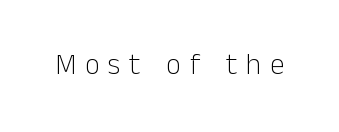
The image shows 29 px light sans-serif type, upright; set unusually wide letter spacing (+0.3 em), not underlined; low stroke contrast and a medium x-height.
